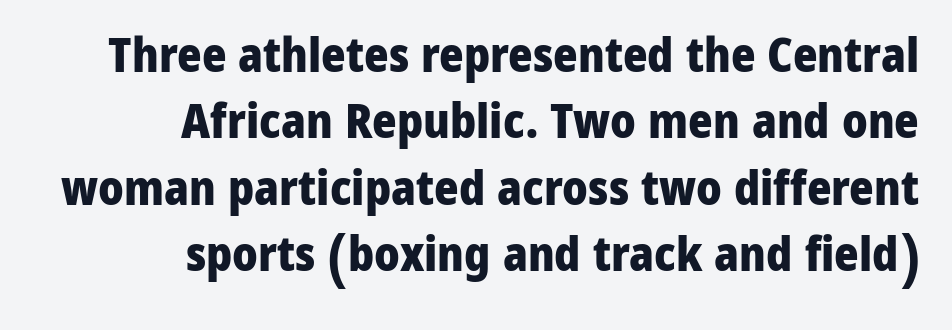
The image shows 47 px heavy sans-serif type, upright; set right-aligned, normal line spacing (1.41x), normal letter spacing, not underlined; low stroke contrast and a medium x-height.
